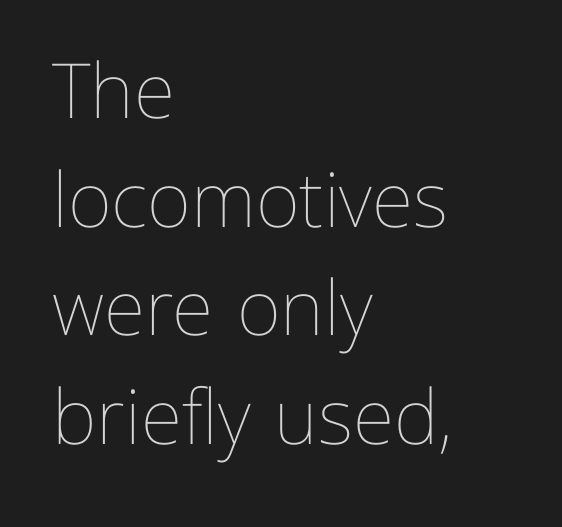
Underlining? Definitely not there. Weight: in the light-to-regular range. The rows are spaced the way most documents space them. A roman cut, with each character standing at attention.
